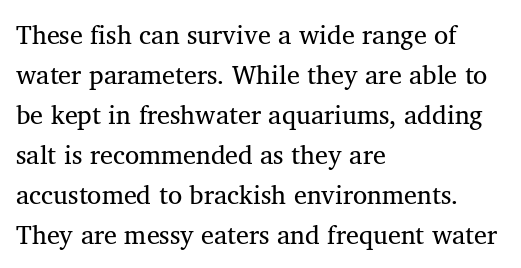
Compared with typical body copy, the letter spacing here is the same. Any mark beneath the type? The region is blank. The characters are drawn with everyday or finer stroke widths. Left-aligned paragraph, ragged on the right. Whoever set this chose a conventional vertical rhythm.
